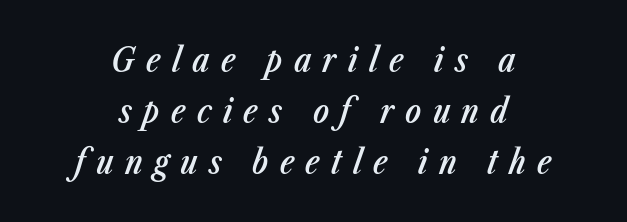
Character widths vary here, with narrow letters taking less room than wide ones. Successive baselines arrive at the customary interval. I'd describe the lettering as semibold — firm but not a full bold. Honestly, there is no underline to notice here at all. The letters are spread apart with noticeably loose tracking. Casual observation: everything's sitting right in the middle.
